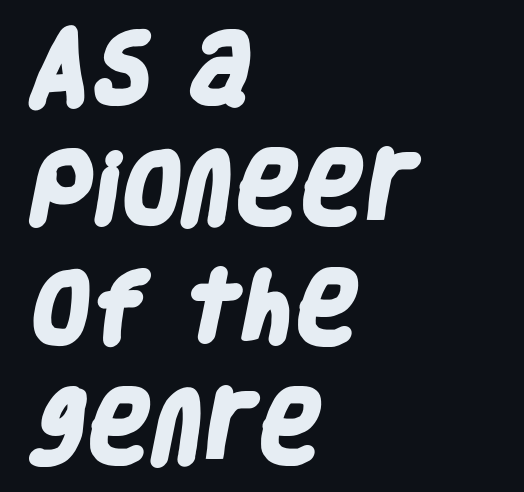
This rendering leaves character spacing at its baseline value. This is heavy type, rendered in bold. The specimen omits any rule beneath the text block's lines. Proportional: the letters do not fall into vertical columns.
